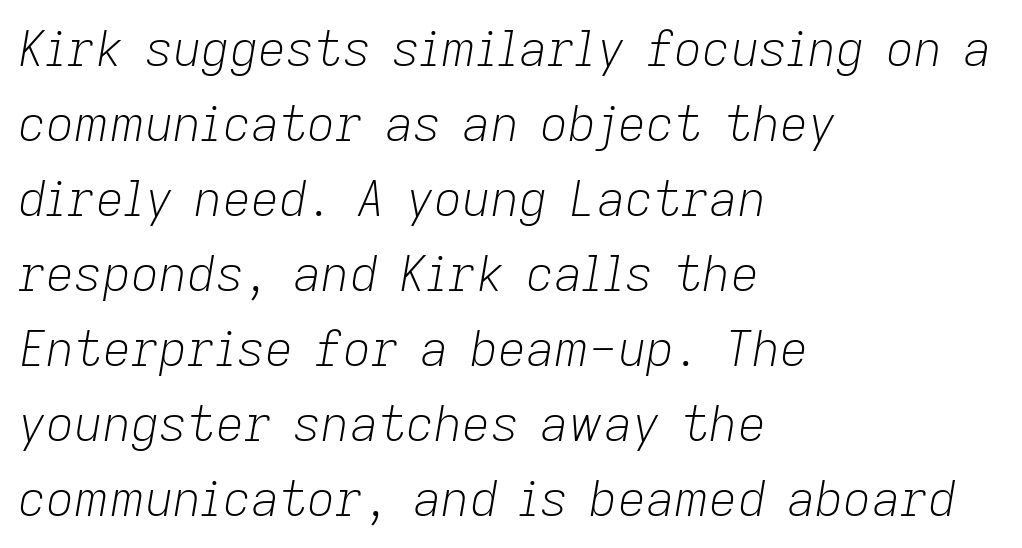
Casual observation: everything's shoved over to the left. Weight class: somewhere from thin through regular. This rendering features lettering with no underline. Leading: standard. Think of a printed novel: that variable character pitch is what you see here. Tracking here is standard; glyphs follow each other at the usual distance.
